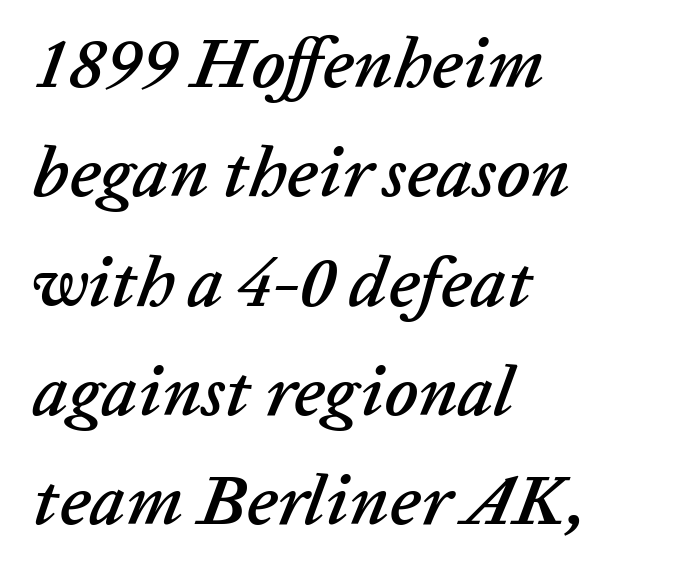
The image shows 71 px text type, italic (leaning right); set left-aligned, normal line spacing (1.54x), normal letter spacing, not underlined; low stroke contrast and a medium x-height.
